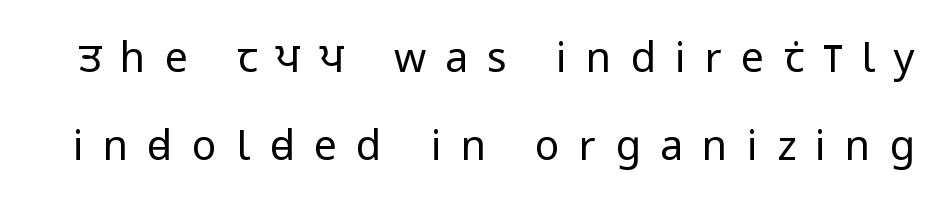
Is this a fixed-width face? No — the glyphs have proportional, varying widths. This sample uses expanded letter spacing, leaving extra air between glyphs. No extra ink here — the face is not bold. Each letter's strokes conclude bluntly, with no projecting serifs. Interline gaps are noticeably wide in this sample. Glance below the letters and you will spot only blank space.
